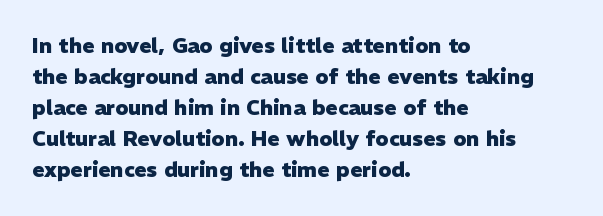
{"italic": "no", "bold": "yes", "underline": "no", "align": "left", "line_spacing": "normal", "line_spacing_ratio": 1.48, "letter_spacing": "normal", "letter_spacing_em": 0.0, "glyph_px": 21}
